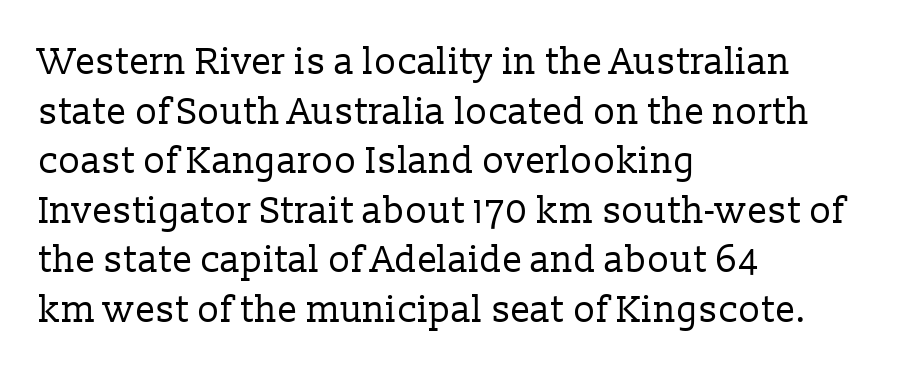
Q: Is the text bold? A: No.
Q: Is the text italic (slanted)? A: No, it is upright.
Q: Is the typeface a serif or a sans-serif typeface? A: Serif.
Q: Is the text underlined? A: No.
Q: How is the paragraph aligned? A: Left-aligned.
Q: Is the spacing between letters normal or unusually wide? A: Normal.
Q: Is the spacing between lines tight, normal or loose? A: Normal.
Q: Width (condensed, normal, or wide)? A: Normal.
Q: Stroke contrast? A: Low.
Q: x-height? A: Medium.
Q: Monospaced? A: No.
